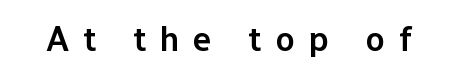
Q: Is the text bold? A: Semi-bold.
Q: Is the text italic (slanted)? A: No, it is upright.
Q: Is the typeface a serif or a sans-serif typeface? A: Sans-serif.
Q: Is the text underlined? A: No.
Q: Is the spacing between letters normal or unusually wide? A: Unusually wide.
Q: Width (condensed, normal, or wide)? A: Normal.
Q: Stroke contrast? A: Low.
Q: x-height? A: Medium.
Q: Monospaced? A: No.
